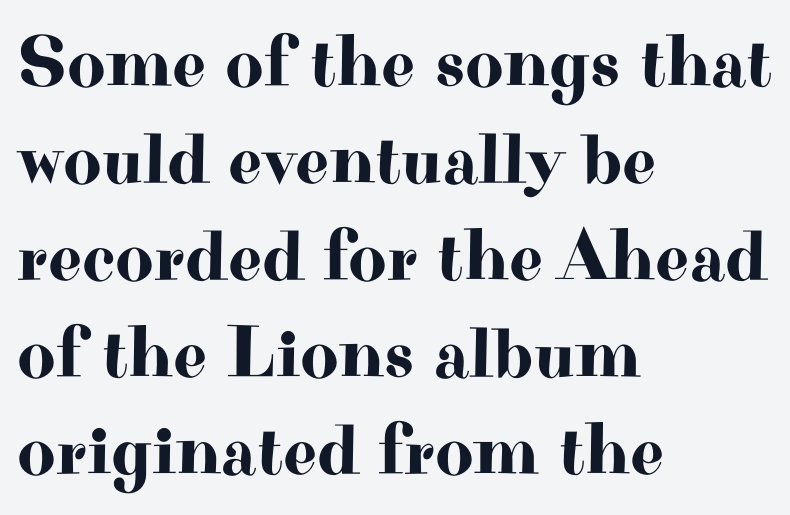
The image shows 74 px wide serif type, upright; set left-aligned, normal line spacing (1.31x), normal letter spacing, not underlined; high stroke contrast and a small x-height.
